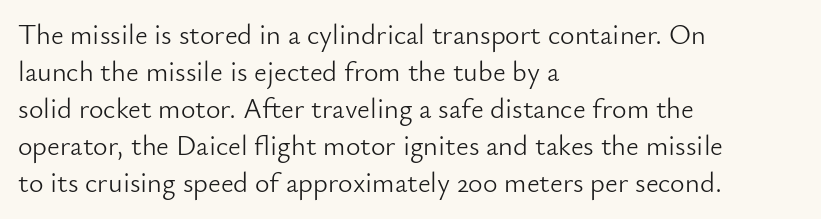
Q: Is the text bold? A: No.
Q: Is the text italic (slanted)? A: No, it is upright.
Q: Is the typeface a serif or a sans-serif typeface? A: Sans-serif.
Q: Is the text underlined? A: No.
Q: How is the paragraph aligned? A: Left-aligned.
Q: Is the spacing between letters normal or unusually wide? A: Normal.
Q: Is the spacing between lines tight, normal or loose? A: Normal.
Q: Width (condensed, normal, or wide)? A: Normal.
Q: Stroke contrast? A: Low.
Q: x-height? A: Small.
Q: Monospaced? A: No.
